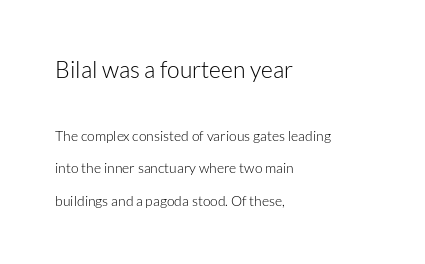
The line texture is even and compact thanks to regular tracking. You could fit nearly another row in the gap between these rows. Is this a heavy cut? Hardly; it is regular or lighter. Which chunk is bigger? The first one — the top block dwarfs the bottom. Casual observation: everything's shoved over to the left. Posture: straight, roman, zero tilt.
